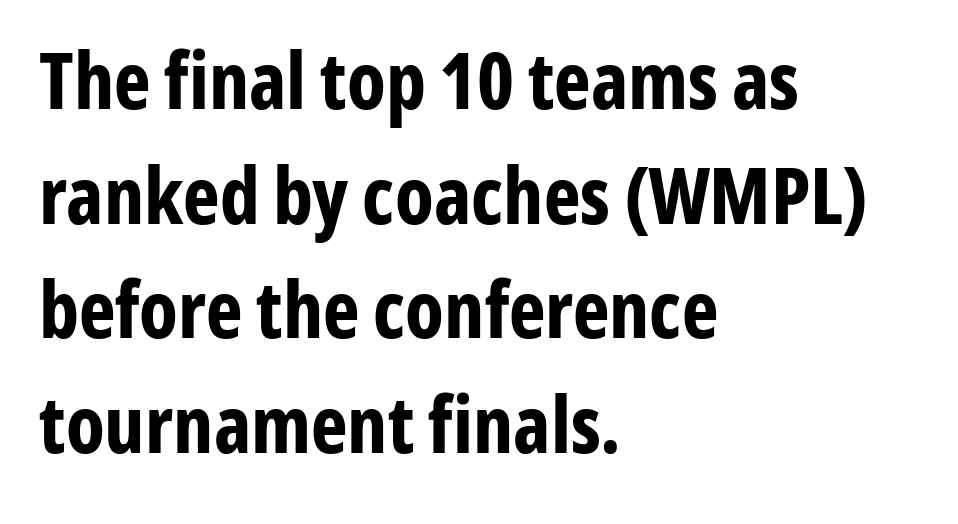
{"serif": "no", "italic": "no", "bold": "yes", "weight": "bold", "width": "condensed", "stroke_contrast": "low", "x_height": "medium", "monospaced": "no", "underline": "no", "align": "left", "line_spacing": "normal", "line_spacing_ratio": 1.47, "letter_spacing": "normal", "letter_spacing_em": 0.0, "glyph_px": 78}
